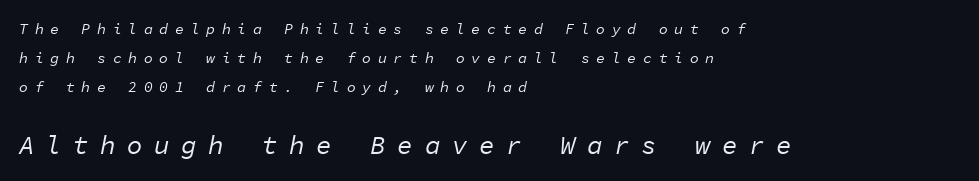
{"italic": "yes", "lean": "right", "slant_degrees": 11, "bold": "no", "underline": "no", "align": "left", "line_spacing": "loose", "line_spacing_ratio": 1.95, "letter_spacing": "wide", "letter_spacing_em": 0.44, "larger_block": "second", "size_ratio": 1.73, "glyph_px": 26}
